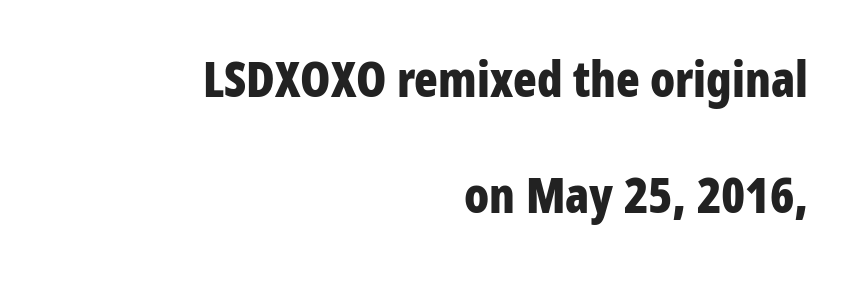
Typographically, this falls in the sans-serif category. These lines are rendered in a variable-pitch font. The passage shown has conventional tracking throughout. Plenty of ink on the page — the face is bold.
